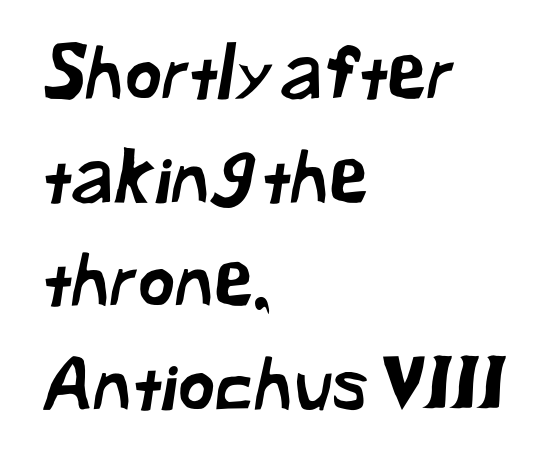
The image shows 72 px sans-serif type; set left-aligned, normal line spacing (1.44x), normal letter spacing, not underlined; low stroke contrast and a medium x-height.
